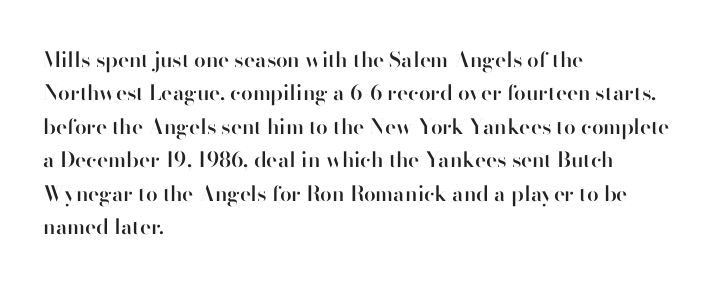
The image shows 21 px text type, upright; set left-aligned, normal line spacing (1.59x), normal letter spacing, not underlined.
